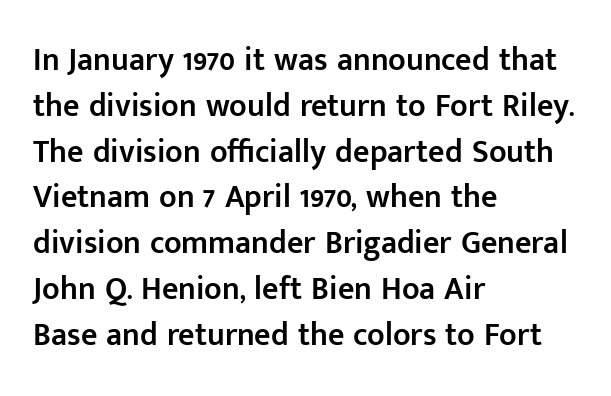
Q: Is the text bold? A: Semi-bold.
Q: Is the text italic (slanted)? A: No, it is upright.
Q: Is the typeface a serif or a sans-serif typeface? A: Sans-serif.
Q: Is the text underlined? A: No.
Q: How is the paragraph aligned? A: Left-aligned.
Q: Is the spacing between letters normal or unusually wide? A: Normal.
Q: Is the spacing between lines tight, normal or loose? A: Normal.
Q: Width (condensed, normal, or wide)? A: Normal.
Q: Stroke contrast? A: Low.
Q: x-height? A: Medium.
Q: Monospaced? A: No.
